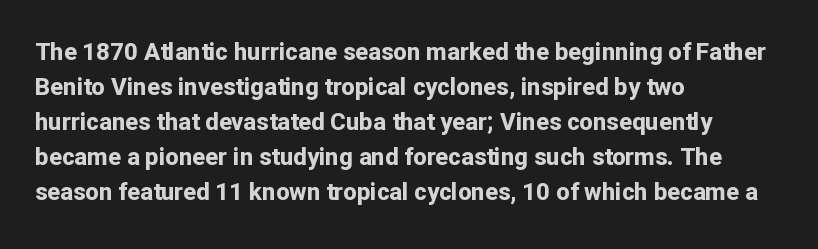
{"italic": "no", "bold": "yes", "underline": "no", "align": "left", "line_spacing": "normal", "line_spacing_ratio": 1.46, "letter_spacing": "normal", "letter_spacing_em": 0.0, "glyph_px": 24}
